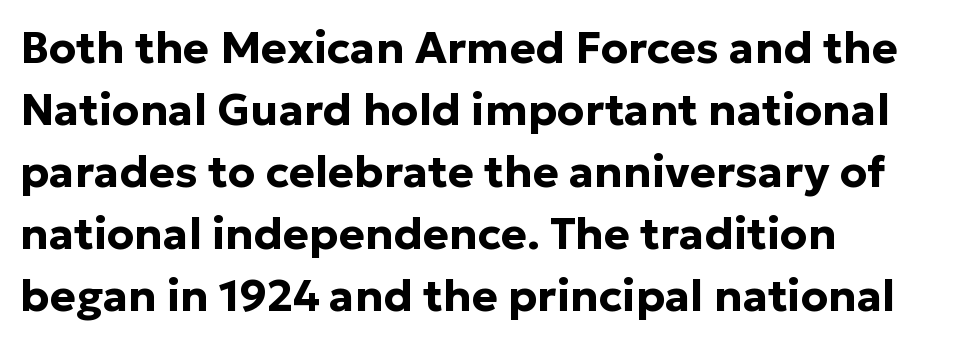
Q: Is the text bold? A: Yes.
Q: Is the text italic (slanted)? A: No, it is upright.
Q: Is the typeface a serif or a sans-serif typeface? A: Sans-serif.
Q: Is the text underlined? A: No.
Q: How is the paragraph aligned? A: Left-aligned.
Q: Is the spacing between letters normal or unusually wide? A: Normal.
Q: Is the spacing between lines tight, normal or loose? A: Normal.
Q: Width (condensed, normal, or wide)? A: Normal.
Q: Stroke contrast? A: Low.
Q: x-height? A: Medium.
Q: Monospaced? A: No.
